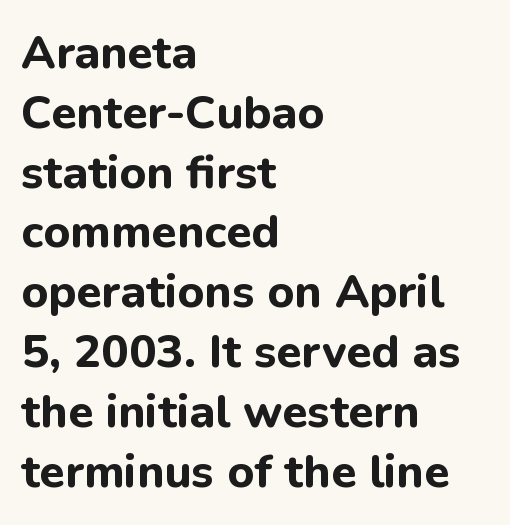
{"serif": "no", "italic": "no", "bold": "yes", "weight": "bold", "width": "normal", "stroke_contrast": "low", "x_height": "medium", "monospaced": "no", "underline": "no", "align": "left", "line_spacing": "normal", "line_spacing_ratio": 1.3, "letter_spacing": "normal", "letter_spacing_em": 0.0, "glyph_px": 46}
